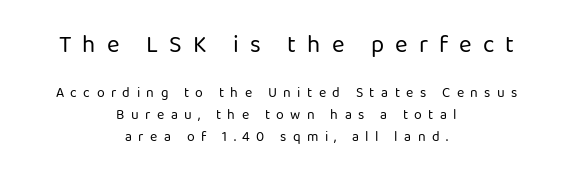
Q: Is the text bold? A: No.
Q: Is the text italic (slanted)? A: No, it is upright.
Q: Is the text underlined? A: No.
Q: How is the paragraph aligned? A: Centered.
Q: Is the spacing between letters normal or unusually wide? A: Unusually wide.
Q: Is the spacing between lines tight, normal or loose? A: Normal.
Q: Which block of text is set in a larger size, the first (top) or the second (bottom)? A: The first (top) one.
